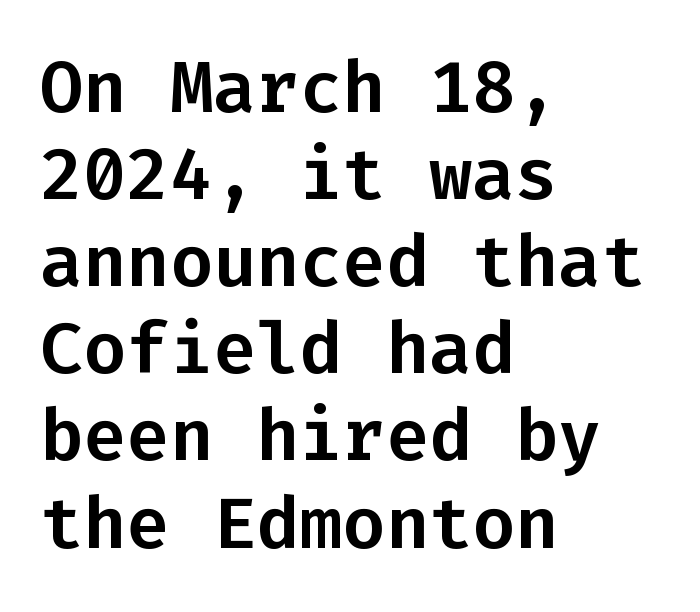
The image shows 72 px sans-serif type, upright, monospaced; set left-aligned, line spacing 1.21x, normal letter spacing, not underlined; low stroke contrast and a medium x-height.
